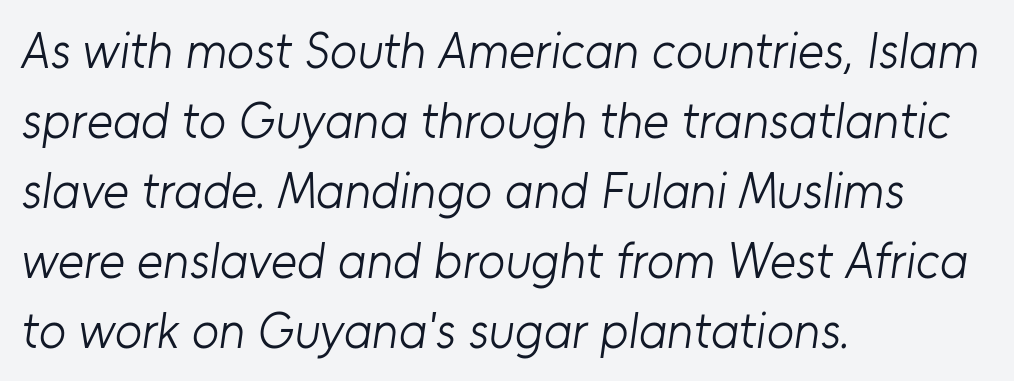
Regarding leading, the lines here are spaced in the standard way. No word sits above an underline. Standard letterfit; no display-style spreading of the glyphs. The font is comparable to plain body text, perhaps lighter.
